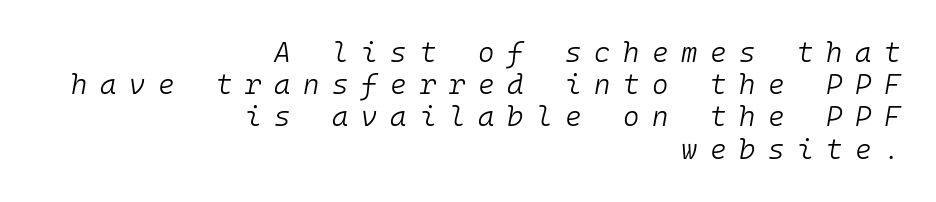
The weight would be labelled regular, book, light, or lighter still. Quick note: interline space is minimal. Yep, that's italic — everything's leaning. The lines are quadded right.
